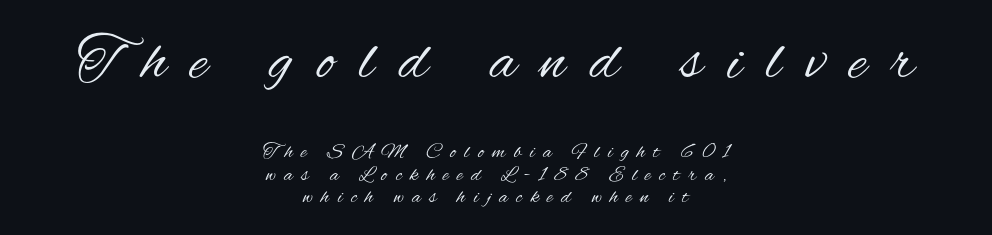
Bare-footed words on every line. Centered paragraph, ragged on both sides. The letters are spread apart with noticeably loose tracking. These glyphs show unthickened strokes, regular width or finer.
